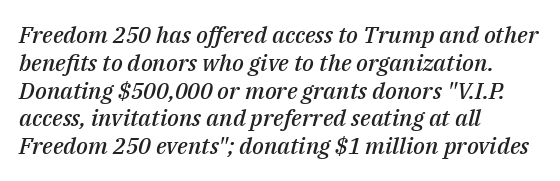
Q: Is the text bold? A: Semi-bold.
Q: Is the text italic (slanted)? A: Yes, it leans right by about 14 degrees.
Q: Is the text underlined? A: No.
Q: How is the paragraph aligned? A: Left-aligned.
Q: Is the spacing between letters normal or unusually wide? A: Normal.
